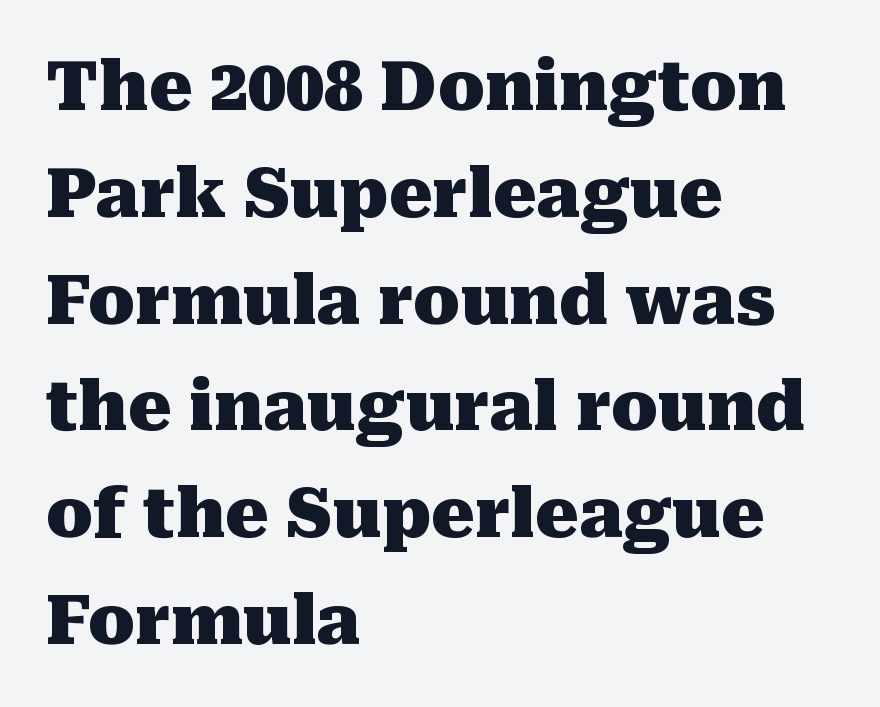
{"serif": "yes", "italic": "no", "bold": "yes", "weight": "heavy", "width": "normal", "stroke_contrast": "medium", "x_height": "medium", "monospaced": "no", "underline": "no", "align": "left", "line_spacing": "normal", "line_spacing_ratio": 1.57, "letter_spacing": "normal", "letter_spacing_em": 0.0, "glyph_px": 68}
